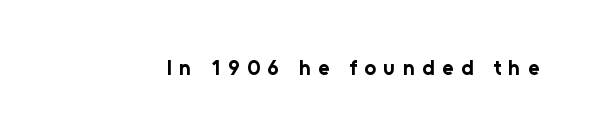
Q: Is the text bold? A: Yes.
Q: Is the text italic (slanted)? A: No, it is upright.
Q: Is the text underlined? A: No.
Q: Is the spacing between letters normal or unusually wide? A: Unusually wide.
